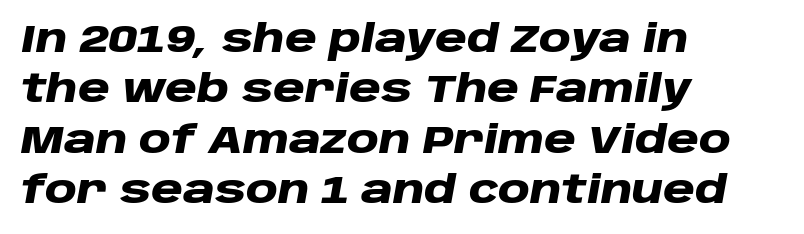
{"italic": "yes", "lean": "right", "slant_degrees": 10, "bold": "yes", "weight": "heavy", "width": "wide", "stroke_contrast": "low", "x_height": "large", "monospaced": "no", "underline": "no", "align": "left", "line_spacing": "normal", "line_spacing_ratio": 1.29, "letter_spacing": "normal", "letter_spacing_em": 0.0, "glyph_px": 39}
